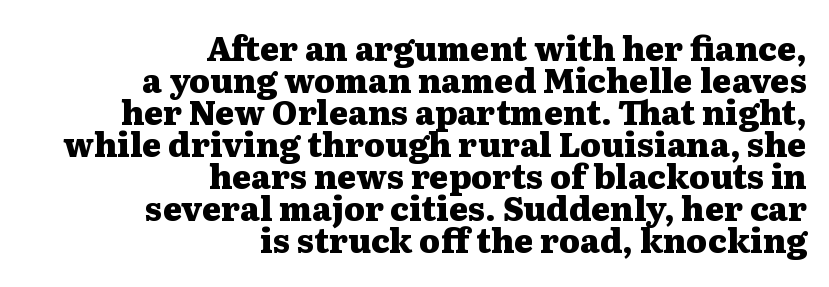
The image shows 33 px heavy, wide serif type, upright; set right-aligned, tight line spacing (0.97x), normal letter spacing, not underlined; medium stroke contrast and a medium x-height.
